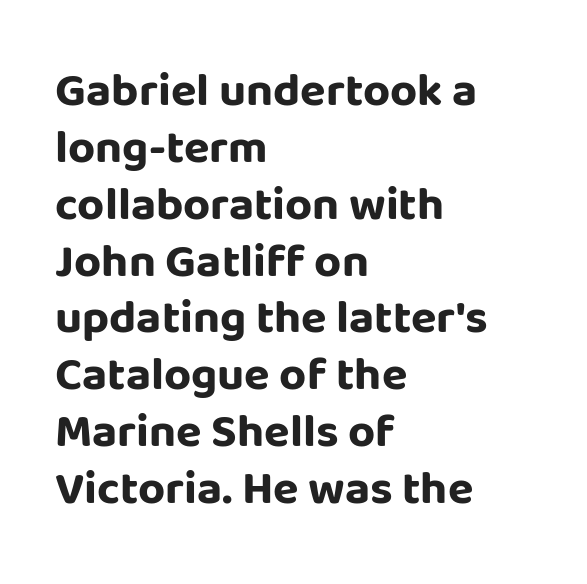
Q: Is the text bold? A: Yes.
Q: Is the text italic (slanted)? A: No, it is upright.
Q: Is the typeface a serif or a sans-serif typeface? A: Sans-serif.
Q: Is the text underlined? A: No.
Q: How is the paragraph aligned? A: Left-aligned.
Q: Is the spacing between letters normal or unusually wide? A: Normal.
Q: Width (condensed, normal, or wide)? A: Normal.
Q: Stroke contrast? A: Low.
Q: x-height? A: Large.
Q: Monospaced? A: No.
